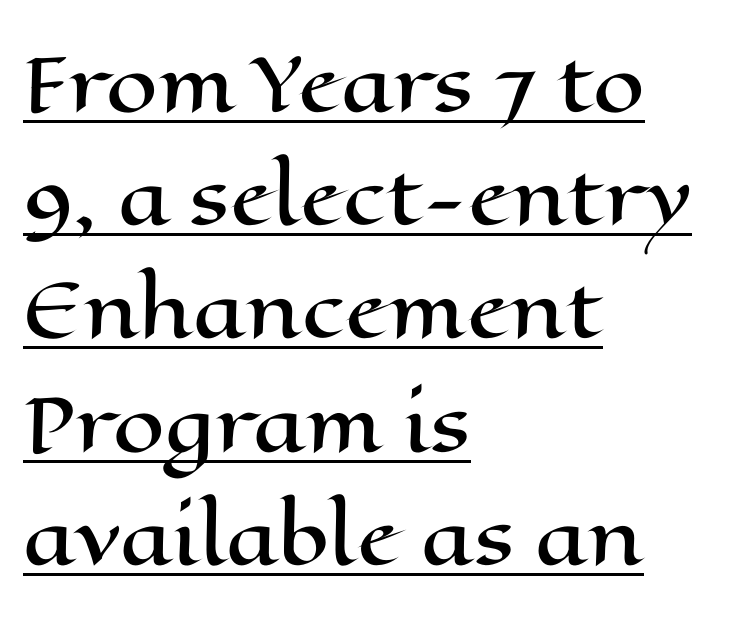
Q: Is the text italic (slanted)? A: No, it is upright.
Q: Is the text underlined? A: Yes.
Q: How is the paragraph aligned? A: Left-aligned.
Q: Is the spacing between letters normal or unusually wide? A: Normal.
Q: Is the spacing between lines tight, normal or loose? A: Normal.
Q: Width (condensed, normal, or wide)? A: Wide.
Q: Stroke contrast? A: High.
Q: x-height? A: Medium.
Q: Monospaced? A: No.
